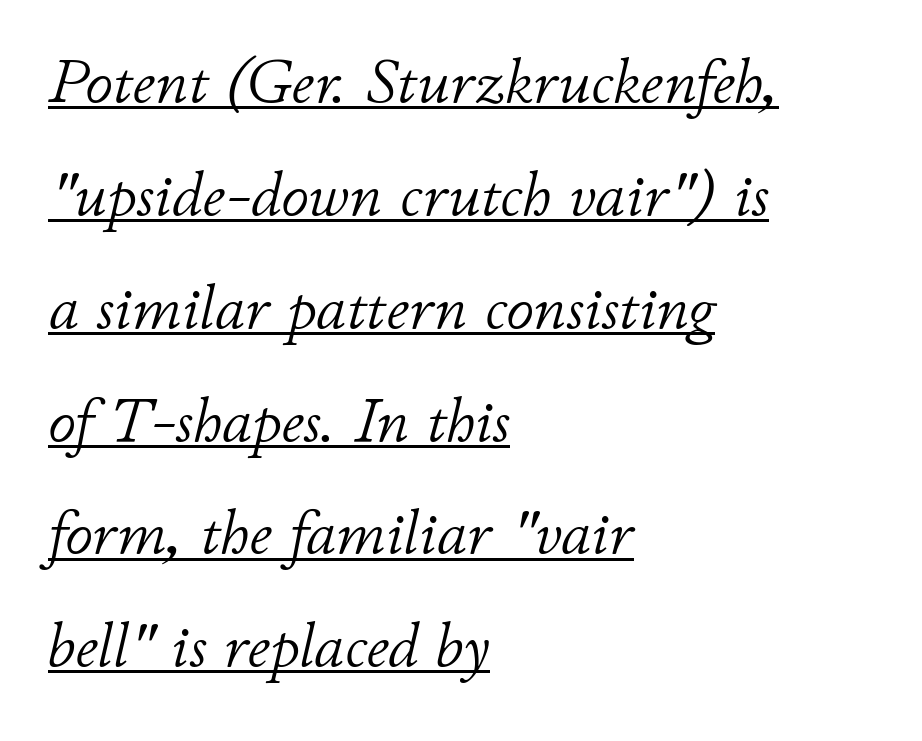
The image shows 62 px light type, italic (leaning right); set left-aligned, line spacing 1.82x, normal letter spacing, underlined; low stroke contrast and a small x-height.
